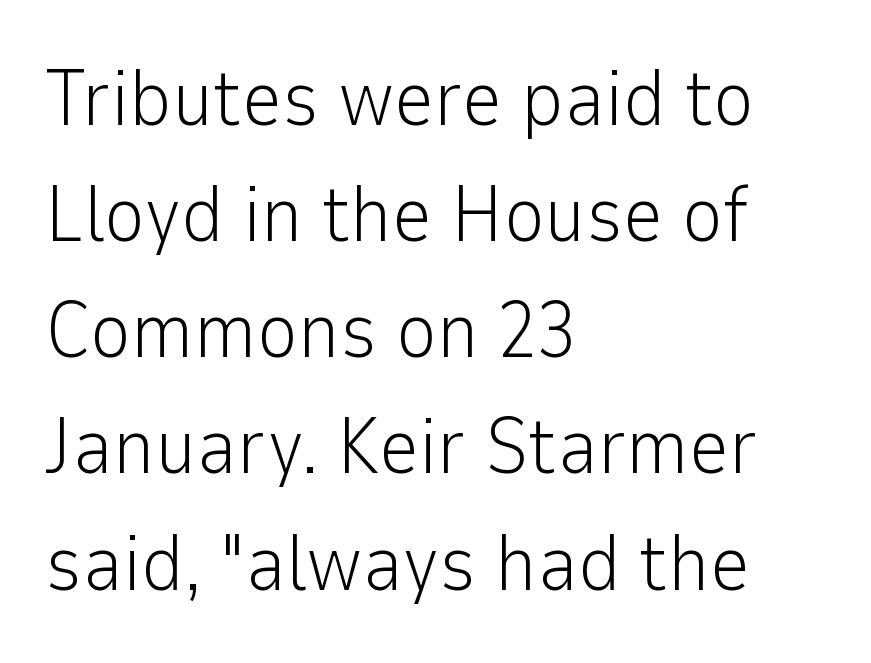
{"serif": "no", "italic": "no", "bold": "no", "weight": "light", "width": "normal", "stroke_contrast": "low", "x_height": "medium", "monospaced": "no", "underline": "no", "align": "left", "line_spacing": "normal", "line_spacing_ratio": 1.47, "letter_spacing": "normal", "letter_spacing_em": 0.0, "glyph_px": 79}
